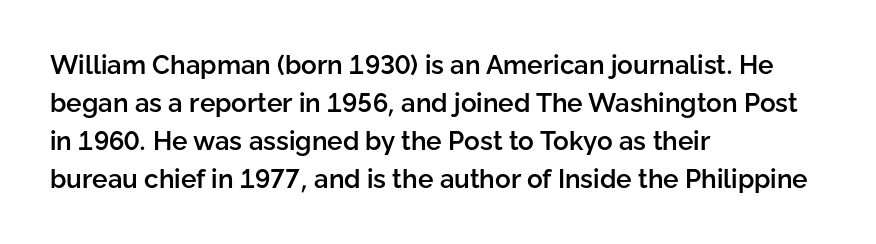
{"italic": "no", "bold": "semi", "underline": "no", "align": "left", "line_spacing": "normal", "line_spacing_ratio": 1.46, "letter_spacing": "normal", "letter_spacing_em": 0.0, "glyph_px": 26}
